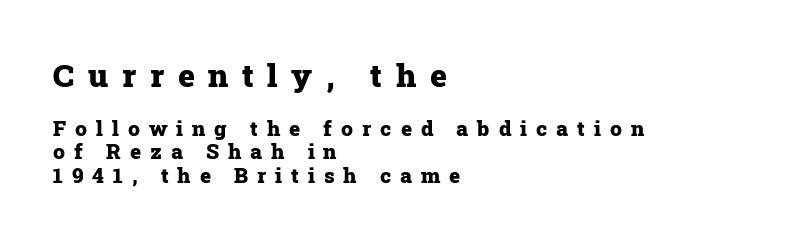
The image shows 32 px heavy serif type, upright; set left-aligned, tight line spacing (1.11x), unusually wide letter spacing (+0.43 em), not underlined; the first (top) block is 1.52x larger; low stroke contrast and a medium x-height.
